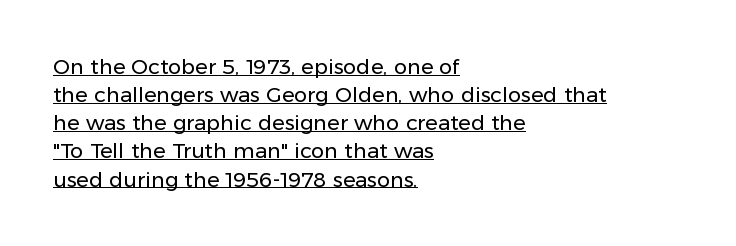
Q: Is the text bold? A: No.
Q: Is the text italic (slanted)? A: No, it is upright.
Q: Is the text underlined? A: Yes.
Q: How is the paragraph aligned? A: Left-aligned.
Q: Is the spacing between letters normal or unusually wide? A: Normal.
Q: Is the spacing between lines tight, normal or loose? A: Normal.
